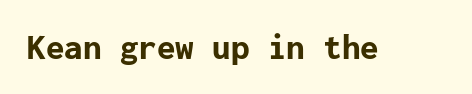
The image shows 37 px bold sans-serif type, upright; set normal letter spacing, not underlined; low stroke contrast and a medium x-height.
